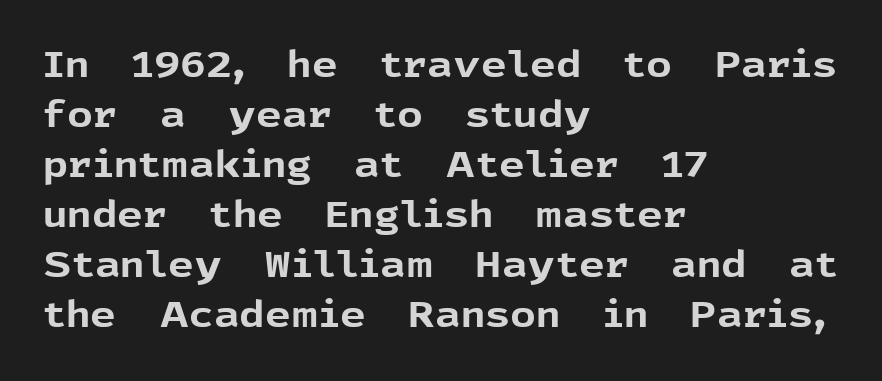
This is heavy type, rendered in bold. This is sans-serif lettering, the kind often seen on screens and signage. These lines were composed using upright roman letters. How would I describe the line gaps? Plain and ordinary.
